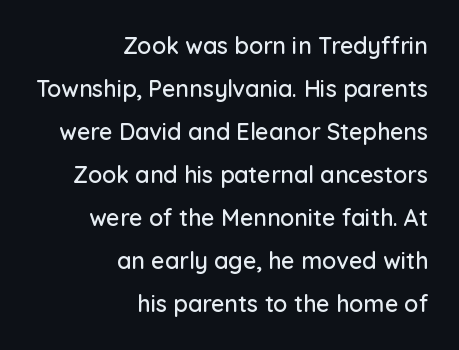
Q: Is the text italic (slanted)? A: No, it is upright.
Q: Is the text underlined? A: No.
Q: How is the paragraph aligned? A: Right-aligned.
Q: Is the spacing between letters normal or unusually wide? A: Normal.
